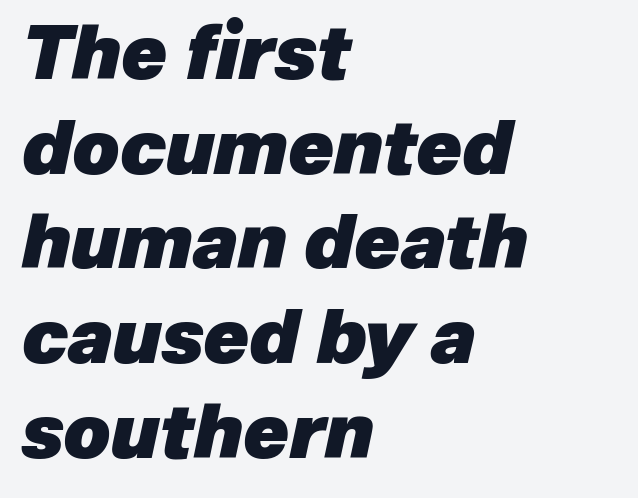
The image shows 74 px heavy type, italic (leaning right); set left-aligned, normal line spacing (1.28x), normal letter spacing, not underlined; low stroke contrast and a medium x-height.
